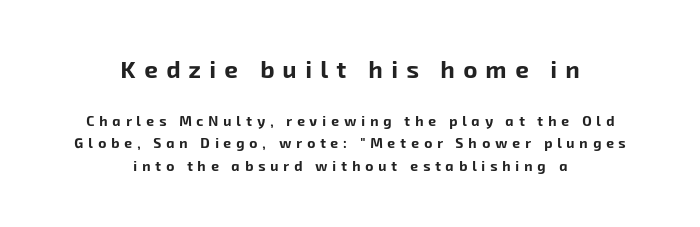
The type is letterspaced generously, with wide tracking. Decoration check: the copy has no underline. The letters in the upper block stand taller than those in the block below. The rag falls on both sides of this text block equally.
